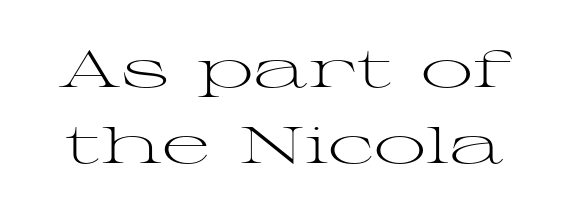
{"serif": "yes", "italic": "no", "bold": "no", "weight": "light", "width": "wide", "stroke_contrast": "medium", "x_height": "medium", "monospaced": "no", "underline": "no", "line_spacing": "normal", "line_spacing_ratio": 1.47, "letter_spacing": "normal", "letter_spacing_em": 0.0, "glyph_px": 52}
